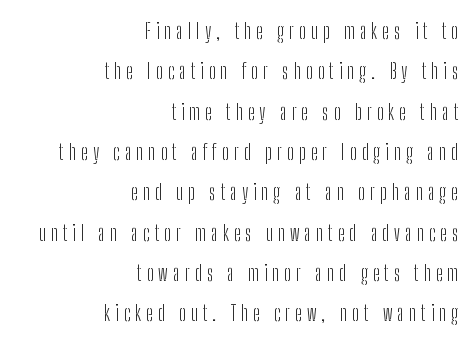
Q: Is the text bold? A: No.
Q: Is the text italic (slanted)? A: No, it is upright.
Q: Is the text underlined? A: No.
Q: How is the paragraph aligned? A: Right-aligned.
Q: Is the spacing between letters normal or unusually wide? A: Unusually wide.
Q: Is the spacing between lines tight, normal or loose? A: Loose.
